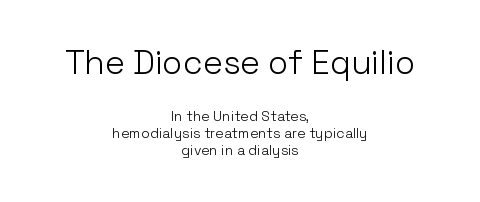
Characters follow at the spacing the type designer built in. Size contrast runs from large at the top to small at the bottom. A roman cut, with each character standing at attention. The rendering shows plain stroke endings on the letterforms — a sans-serif design. The passage shown is typed in a proportional face where columns would drift. Unbolded letterforms with no extra heft.
